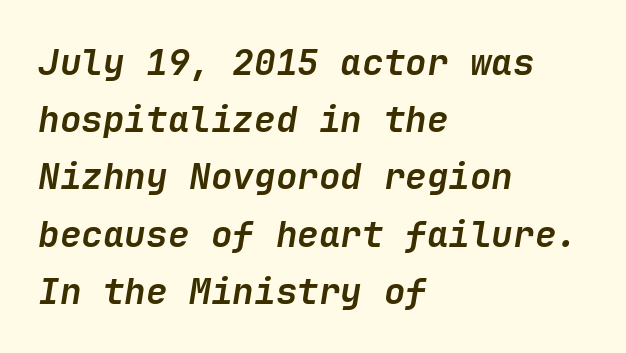
Q: Is the text bold? A: Yes.
Q: Is the text italic (slanted)? A: Yes, it leans right by about 9 degrees.
Q: Is the text underlined? A: No.
Q: How is the paragraph aligned? A: Left-aligned.
Q: Is the spacing between letters normal or unusually wide? A: Normal.
Q: Is the spacing between lines tight, normal or loose? A: Normal.
Q: Width (condensed, normal, or wide)? A: Normal.
Q: Stroke contrast? A: Low.
Q: x-height? A: Medium.
